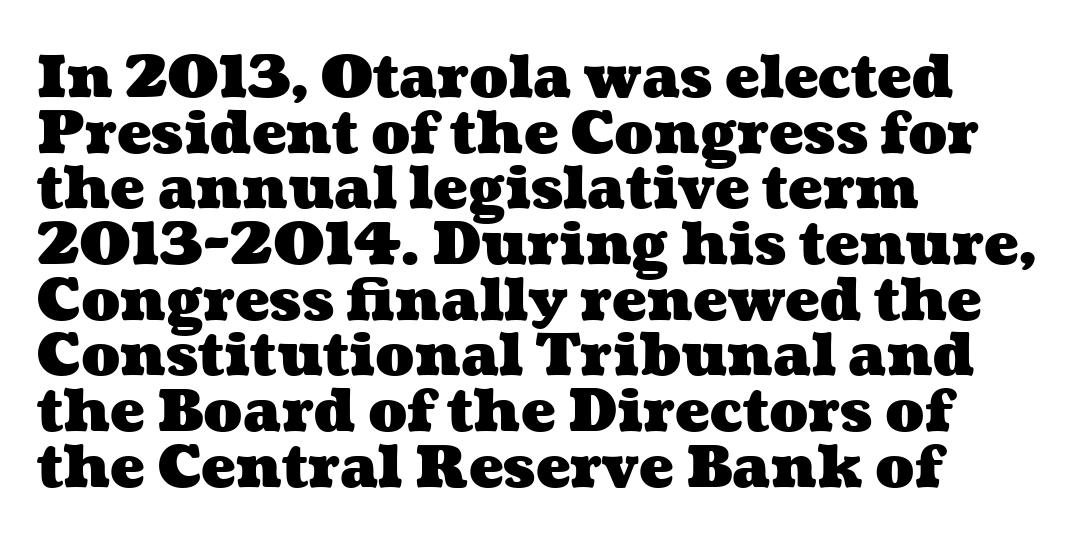
{"bold": "yes", "weight": "heavy", "width": "wide", "stroke_contrast": "medium", "x_height": "medium", "monospaced": "no", "underline": "no", "align": "left", "line_spacing": "tight", "line_spacing_ratio": 0.96, "letter_spacing": "normal", "letter_spacing_em": 0.0, "glyph_px": 58}
